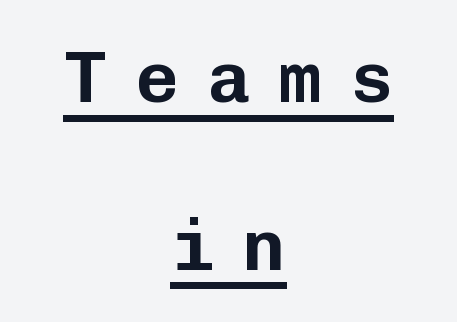
Q: Is the text italic (slanted)? A: No, it is upright.
Q: Is the typeface a serif or a sans-serif typeface? A: Sans-serif.
Q: Is the text underlined? A: Yes.
Q: How is the paragraph aligned? A: Centered.
Q: Is the spacing between letters normal or unusually wide? A: Unusually wide.
Q: Is the spacing between lines tight, normal or loose? A: Loose.
Q: Width (condensed, normal, or wide)? A: Normal.
Q: Stroke contrast? A: Low.
Q: x-height? A: Medium.
Q: Monospaced? A: Yes.
